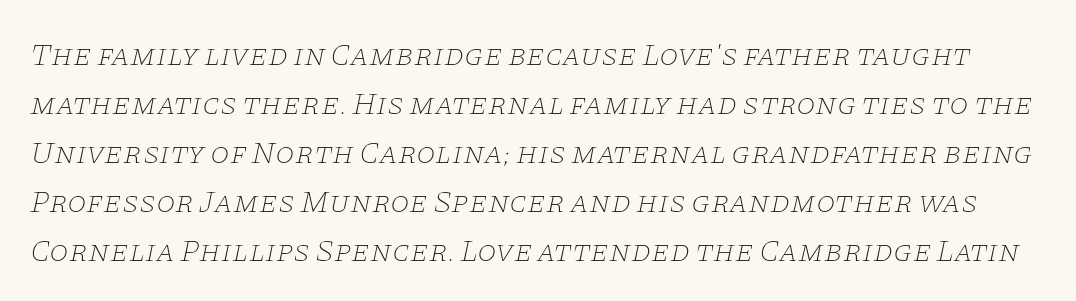
Q: Is the text bold? A: No.
Q: Is the text italic (slanted)? A: Yes, it leans right by about 11 degrees.
Q: Is the typeface a serif or a sans-serif typeface? A: Serif.
Q: Is the text underlined? A: No.
Q: Is the spacing between letters normal or unusually wide? A: Normal.
Q: Is the spacing between lines tight, normal or loose? A: Normal.
Q: Width (condensed, normal, or wide)? A: Wide.
Q: Stroke contrast? A: Low.
Q: x-height? A: Large.
Q: Monospaced? A: No.
